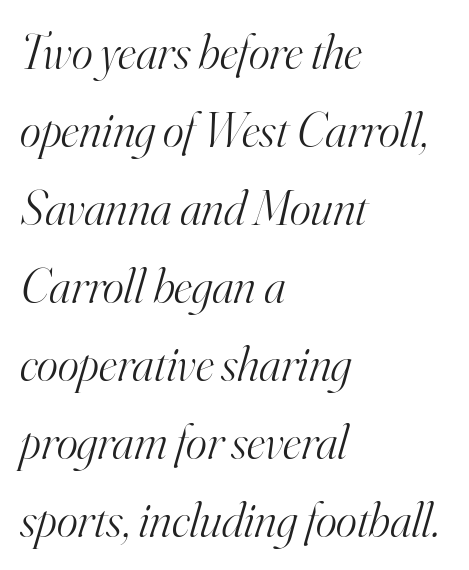
The image shows 50 px light serif type, italic (leaning right); set left-aligned, normal line spacing (1.56x), normal letter spacing, not underlined; high stroke contrast and a small x-height.
